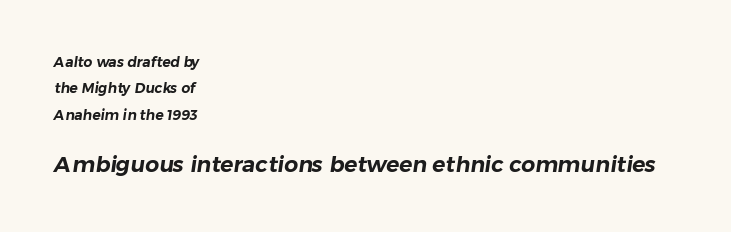
{"underline": "no", "align": "left", "line_spacing_ratio": 1.89, "letter_spacing": "normal", "letter_spacing_em": 0.0, "larger_block": "second", "size_ratio": 1.57, "glyph_px": 22}
